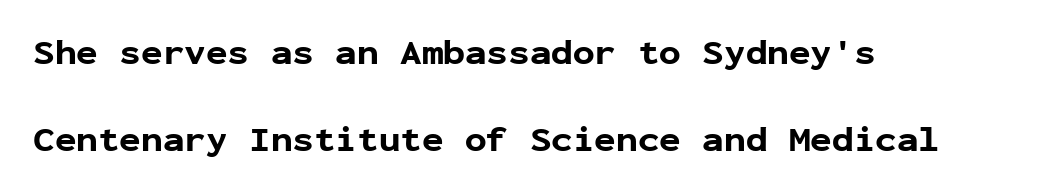
{"serif": "no", "italic": "no", "bold": "yes", "weight": "bold", "width": "normal", "stroke_contrast": "low", "x_height": "medium", "monospaced": "yes", "underline": "no", "align": "left", "line_spacing": "loose", "line_spacing_ratio": 2.43, "letter_spacing": "normal", "letter_spacing_em": 0.0, "glyph_px": 36}
